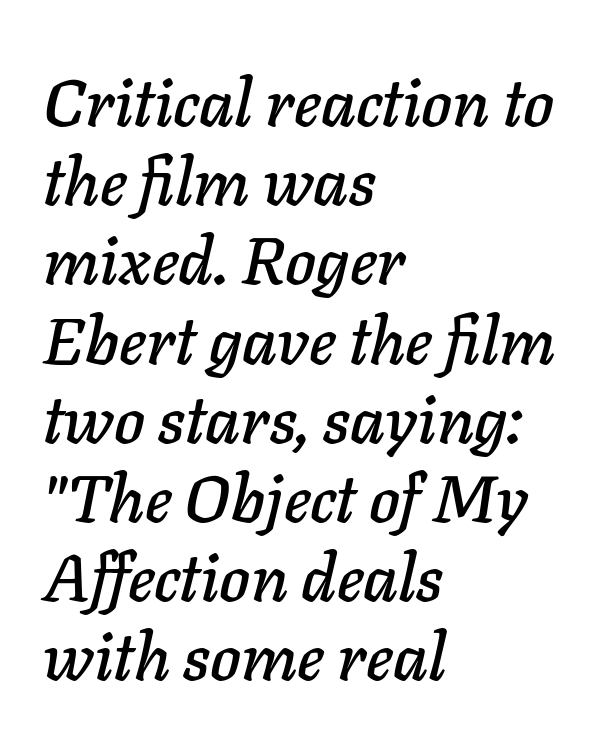
{"italic": "yes", "lean": "right", "slant_degrees": 11, "width": "normal", "stroke_contrast": "low", "x_height": "medium", "monospaced": "no", "underline": "no", "align": "left", "line_spacing_ratio": 1.2, "letter_spacing": "normal", "letter_spacing_em": 0.0, "glyph_px": 66}
